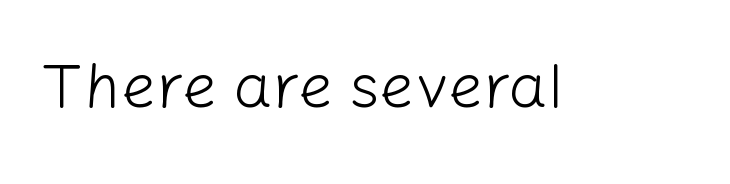
{"serif": "no", "italic": "no", "bold": "no", "weight": "light", "width": "normal", "stroke_contrast": "low", "x_height": "medium", "monospaced": "no", "underline": "no", "letter_spacing": "normal", "letter_spacing_em": 0.0, "glyph_px": 62}
